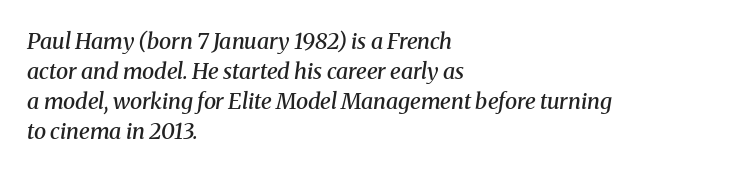
Q: Is the text bold? A: Semi-bold.
Q: Is the text italic (slanted)? A: Yes, it leans right by about 8 degrees.
Q: Is the text underlined? A: No.
Q: How is the paragraph aligned? A: Left-aligned.
Q: Is the spacing between letters normal or unusually wide? A: Normal.
Q: Is the spacing between lines tight, normal or loose? A: Normal.
